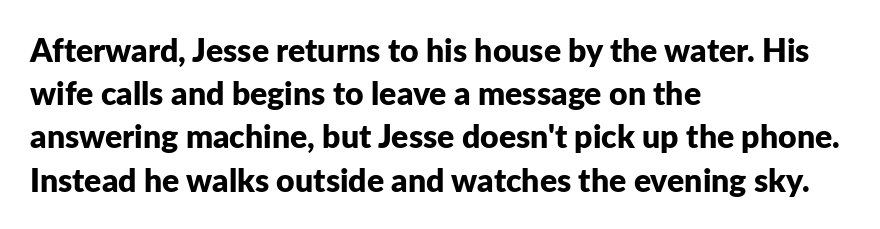
Q: Is the text bold? A: Yes.
Q: Is the text italic (slanted)? A: No, it is upright.
Q: Is the typeface a serif or a sans-serif typeface? A: Sans-serif.
Q: Is the text underlined? A: No.
Q: How is the paragraph aligned? A: Left-aligned.
Q: Is the spacing between letters normal or unusually wide? A: Normal.
Q: Is the spacing between lines tight, normal or loose? A: Normal.
Q: Width (condensed, normal, or wide)? A: Normal.
Q: Stroke contrast? A: Low.
Q: x-height? A: Medium.
Q: Monospaced? A: No.
